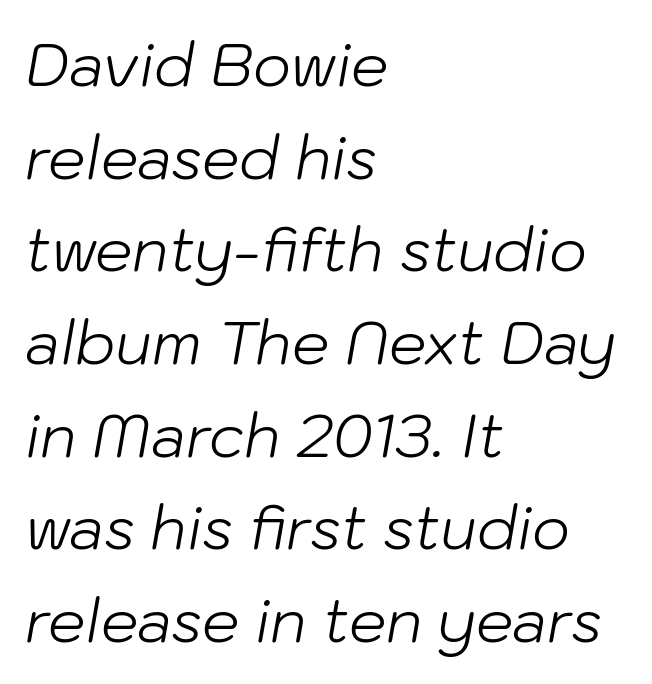
Q: Is the text bold? A: No.
Q: Is the text italic (slanted)? A: Yes, it leans right by about 10 degrees.
Q: Is the text underlined? A: No.
Q: How is the paragraph aligned? A: Left-aligned.
Q: Is the spacing between letters normal or unusually wide? A: Normal.
Q: Is the spacing between lines tight, normal or loose? A: Normal.
Q: Width (condensed, normal, or wide)? A: Normal.
Q: Stroke contrast? A: Low.
Q: x-height? A: Medium.
Q: Monospaced? A: No.
